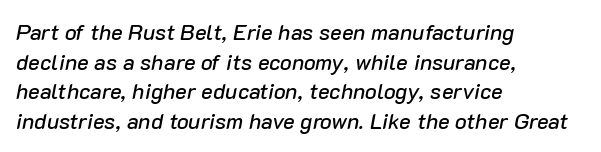
Type without underlining. Quick note: interline space is typical. The ragged edge is on the right, which tells us the setting is flush left. The whole block is typeset with a tilt. Nobody touched the tracking dial on this one.
